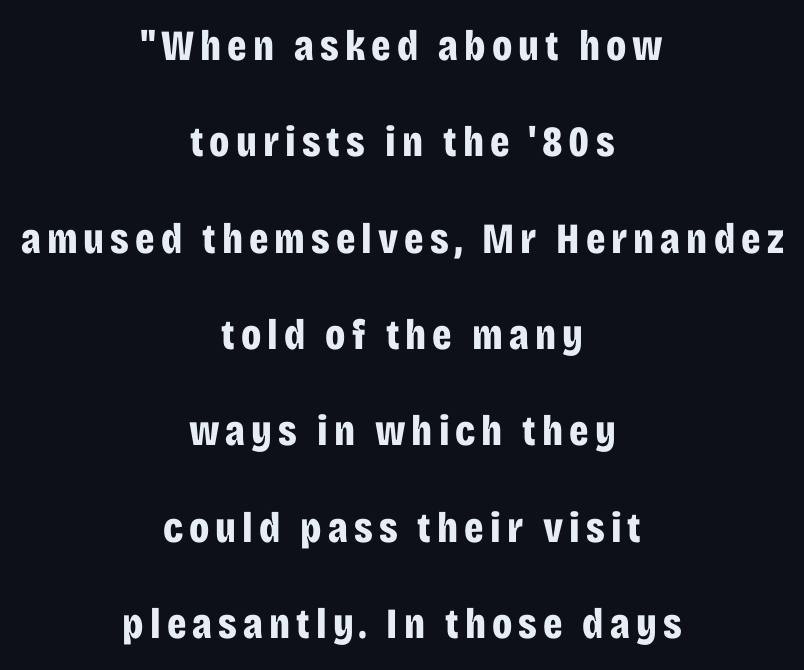
{"serif": "no", "italic": "no", "bold": "yes", "weight": "bold", "width": "condensed", "stroke_contrast": "low", "x_height": "large", "monospaced": "no", "underline": "no", "align": "center", "line_spacing": "loose", "line_spacing_ratio": 2.24, "glyph_px": 43}
